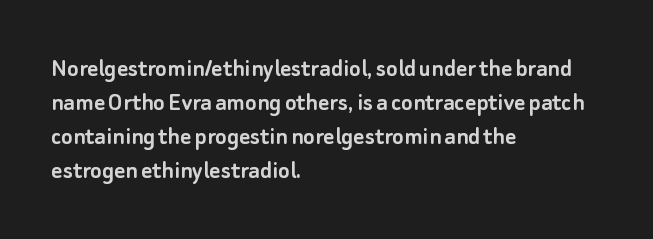
Q: Is the text italic (slanted)? A: No, it is upright.
Q: Is the text underlined? A: No.
Q: How is the paragraph aligned? A: Left-aligned.
Q: Is the spacing between letters normal or unusually wide? A: Normal.
Q: Is the spacing between lines tight, normal or loose? A: Normal.
